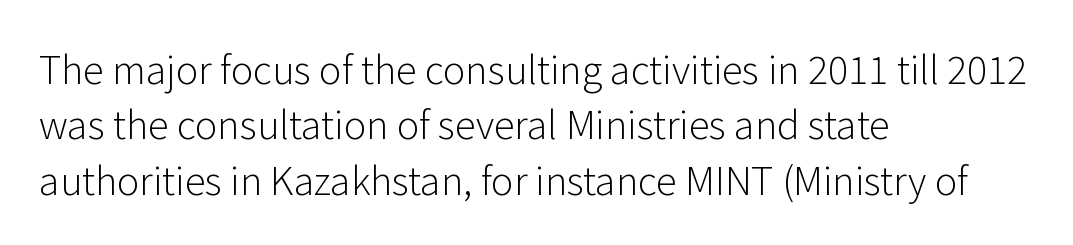
The image shows 38 px light sans-serif type, upright; set left-aligned, normal line spacing (1.46x), normal letter spacing, not underlined; low stroke contrast and a medium x-height.
